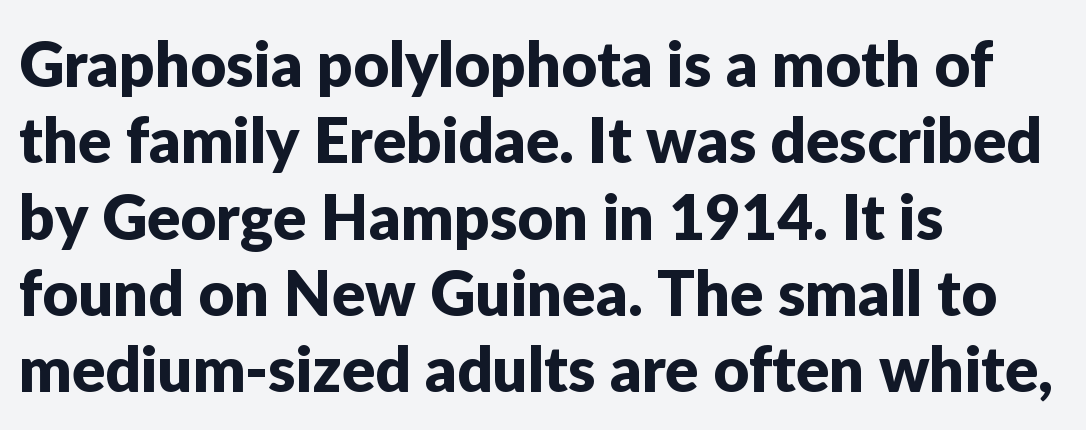
Q: Is the text italic (slanted)? A: No, it is upright.
Q: Is the typeface a serif or a sans-serif typeface? A: Sans-serif.
Q: Is the text underlined? A: No.
Q: How is the paragraph aligned? A: Left-aligned.
Q: Is the spacing between letters normal or unusually wide? A: Normal.
Q: Width (condensed, normal, or wide)? A: Normal.
Q: Stroke contrast? A: Low.
Q: x-height? A: Medium.
Q: Monospaced? A: No.
